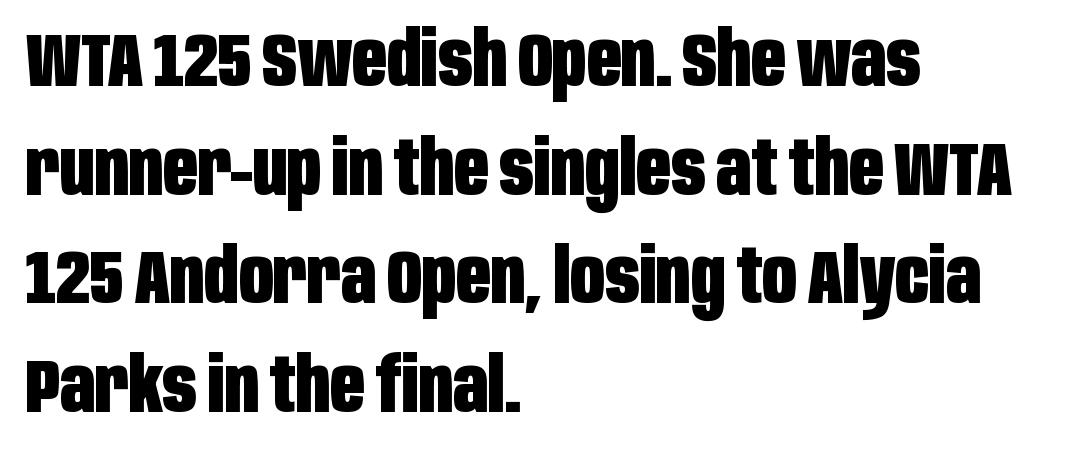
{"serif": "no", "italic": "no", "bold": "yes", "weight": "heavy", "width": "condensed", "stroke_contrast": "low", "x_height": "large", "monospaced": "no", "underline": "no", "align": "left", "line_spacing": "normal", "line_spacing_ratio": 1.45, "letter_spacing": "normal", "letter_spacing_em": 0.0, "glyph_px": 75}
